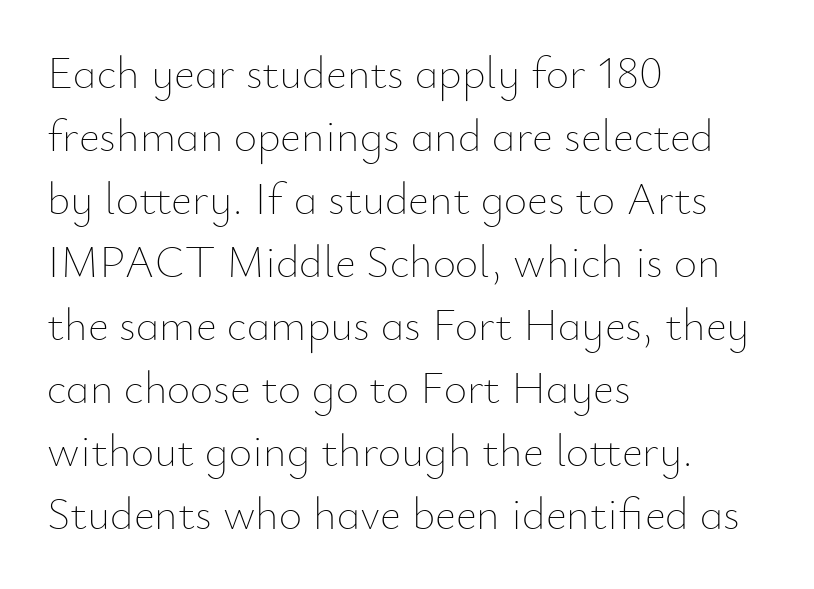
{"italic": "no", "bold": "no", "weight": "thin", "width": "normal", "stroke_contrast": "low", "x_height": "small", "monospaced": "no", "underline": "no", "align": "left", "line_spacing": "normal", "line_spacing_ratio": 1.4, "letter_spacing": "normal", "letter_spacing_em": 0.0, "glyph_px": 45}
